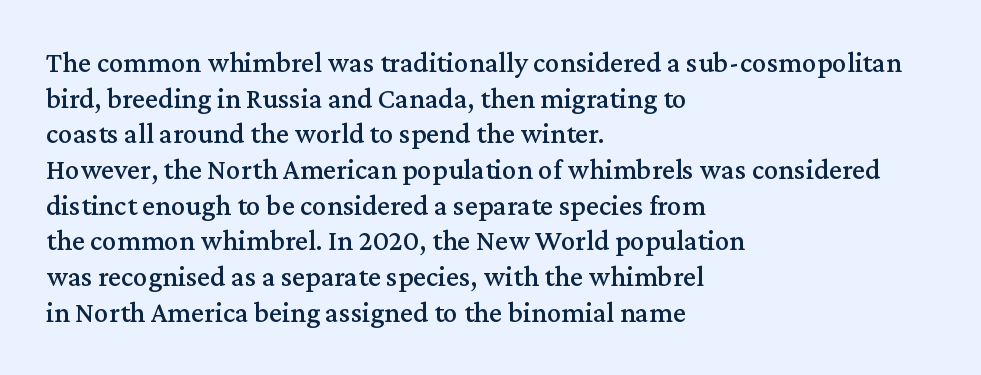
{"serif": "yes", "italic": "no", "width": "normal", "stroke_contrast": "medium", "x_height": "medium", "monospaced": "no", "underline": "no", "align": "left", "line_spacing_ratio": 1.23, "letter_spacing": "normal", "letter_spacing_em": 0.0, "glyph_px": 29}
